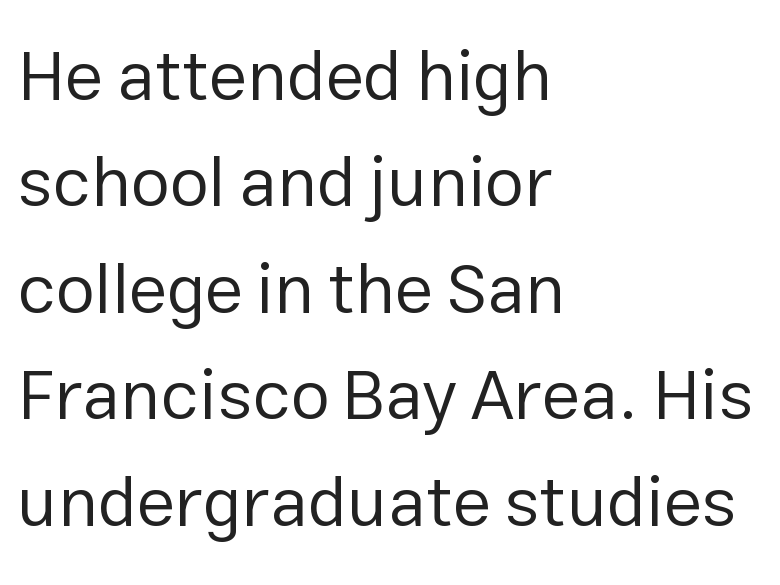
Q: Is the text bold? A: No.
Q: Is the text italic (slanted)? A: No, it is upright.
Q: Is the typeface a serif or a sans-serif typeface? A: Sans-serif.
Q: Is the text underlined? A: No.
Q: How is the paragraph aligned? A: Left-aligned.
Q: Is the spacing between letters normal or unusually wide? A: Normal.
Q: Is the spacing between lines tight, normal or loose? A: Normal.
Q: Width (condensed, normal, or wide)? A: Normal.
Q: Stroke contrast? A: Low.
Q: x-height? A: Medium.
Q: Monospaced? A: No.
